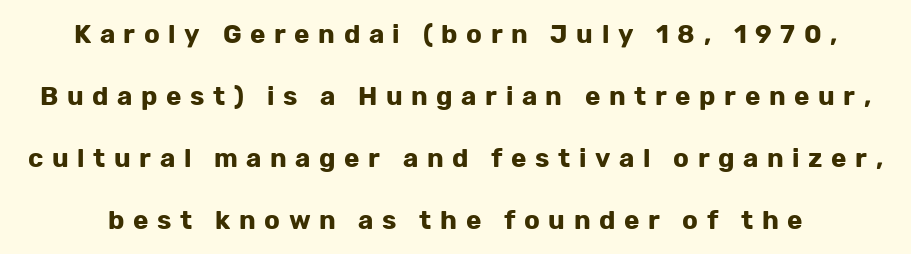
Q: Is the text bold? A: Yes.
Q: Is the text italic (slanted)? A: No, it is upright.
Q: Is the text underlined? A: No.
Q: Is the spacing between letters normal or unusually wide? A: Unusually wide.
Q: Is the spacing between lines tight, normal or loose? A: Loose.
